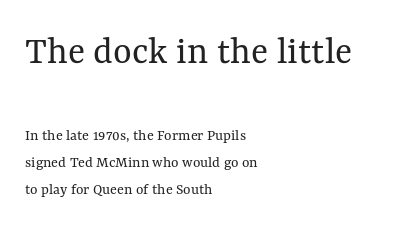
The image shows 40 px regular-weight type, upright; set left-aligned, normal line spacing (1.69x), normal letter spacing, not underlined; the first (top) block is 2.5x larger; medium stroke contrast and a medium x-height.
